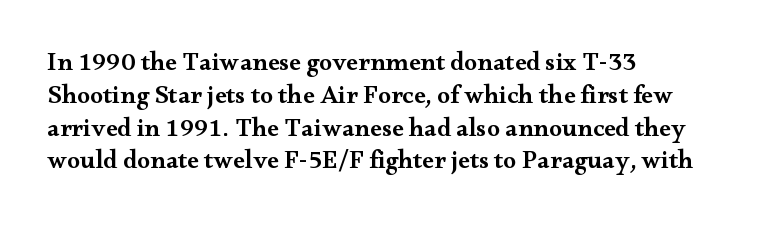
Typesetter's note: demi weight, one step under bold. Casual observation: everything's shoved over to the left. Words float on clear page, feet unadorned. The type sits square on the baseline with zero lean. Evenly set lines give the paragraph a standard silhouette. No extra tracking has been applied to these lines.
